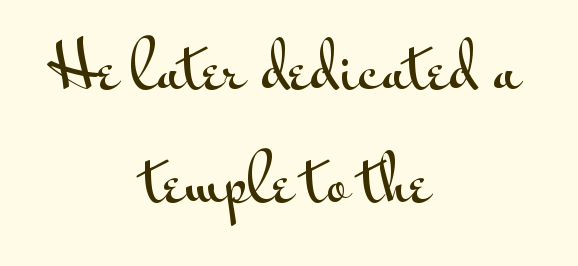
{"serif": "no", "width": "wide", "stroke_contrast": "medium", "x_height": "small", "monospaced": "no", "underline": "no", "align": "center", "line_spacing_ratio": 1.88, "letter_spacing": "normal", "letter_spacing_em": 0.0, "glyph_px": 60}
